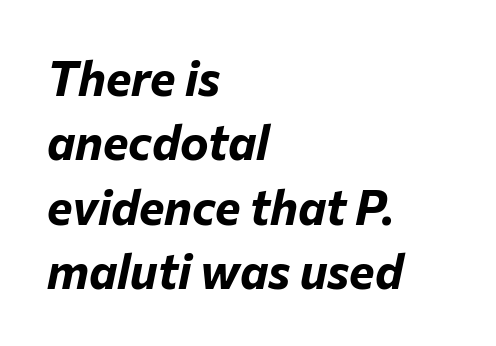
A classic flush-left, rag-right setting is used for this passage. The letters are slanted; this is an italic face. These lines are rendered in a variable-pitch font. Is the type bold? Yes — the strokes are clearly thick and heavy.
